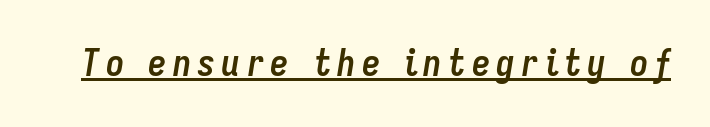
{"italic": "yes", "lean": "right", "slant_degrees": 9, "bold": "yes", "weight": "semibold", "width": "condensed", "stroke_contrast": "low", "x_height": "medium", "monospaced": "no", "underline": "yes", "glyph_px": 37}
